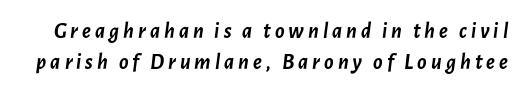
{"italic": "yes", "lean": "right", "slant_degrees": 7, "bold": "yes", "underline": "no", "line_spacing": "normal", "line_spacing_ratio": 1.4, "glyph_px": 22}
